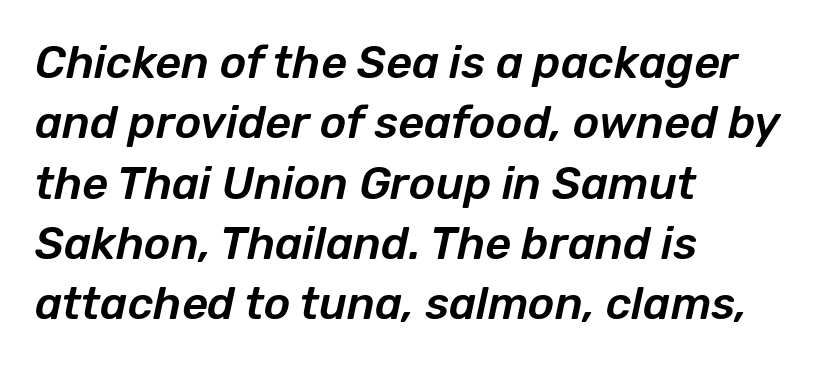
The image shows 45 px text type, italic (leaning right); set left-aligned, normal line spacing (1.34x), normal letter spacing, not underlined; low stroke contrast and a medium x-height.
